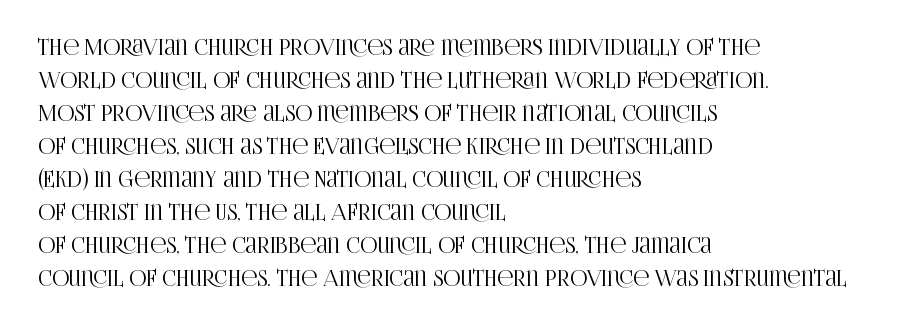
{"italic": "no", "underline": "no", "align": "left", "line_spacing": "normal", "line_spacing_ratio": 1.57, "letter_spacing": "normal", "letter_spacing_em": 0.0, "glyph_px": 21}
